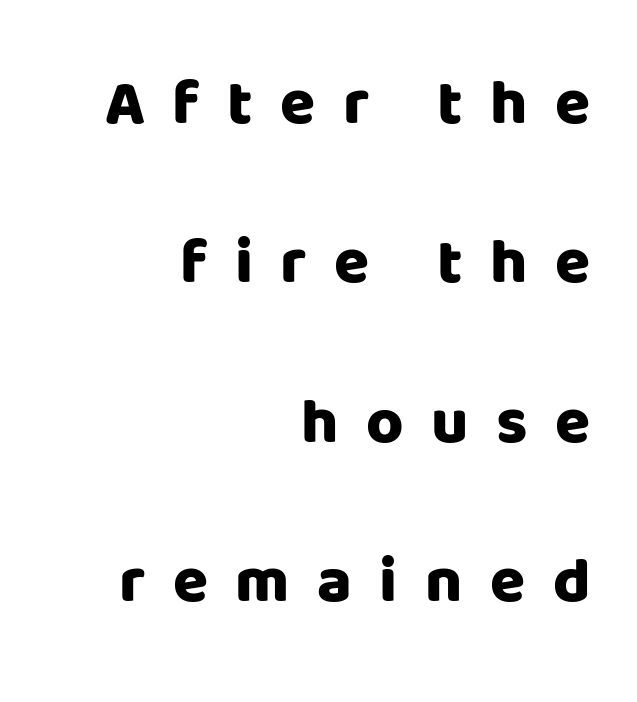
The image shows 64 px heavy sans-serif type, upright; set right-aligned, loose line spacing (2.49x), unusually wide letter spacing (+0.43 em), not underlined; low stroke contrast and a large x-height.
